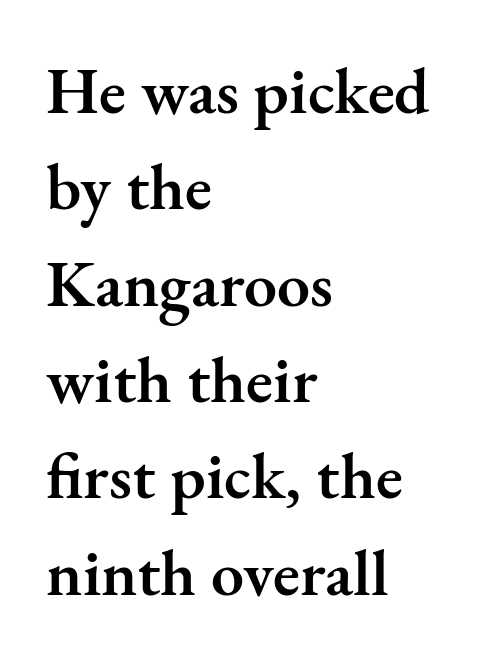
The letters sit at their default tracking, neither squeezed nor spread. One glance says typical: line gaps are just what's usual. How heavy is the stroke? Medium-heavy — a semibold, shy of bold. The face used here is proportionally spaced, like ordinary book or web type. Little horizontal feet cap the strokes, marking this as serif type.
